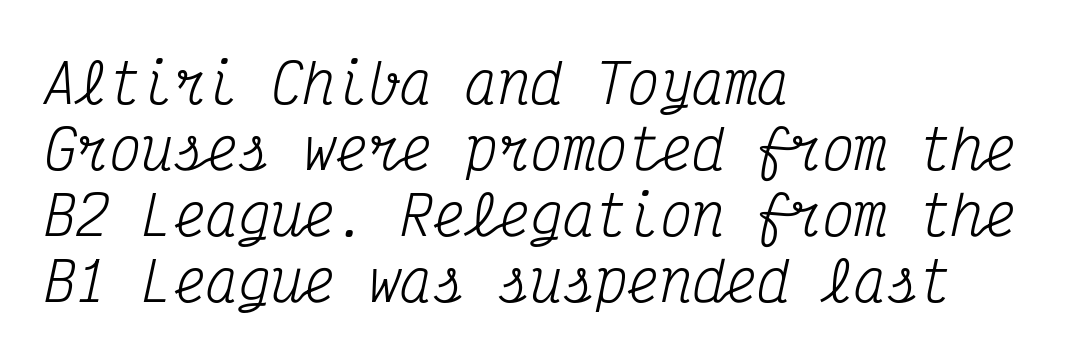
Q: Is the text bold? A: No.
Q: Is the text italic (slanted)? A: Yes, it leans right by about 12 degrees.
Q: Is the typeface a serif or a sans-serif typeface? A: Serif.
Q: Is the text underlined? A: No.
Q: How is the paragraph aligned? A: Left-aligned.
Q: Is the spacing between letters normal or unusually wide? A: Normal.
Q: Width (condensed, normal, or wide)? A: Condensed.
Q: Stroke contrast? A: Medium.
Q: x-height? A: Medium.
Q: Monospaced? A: Yes.
